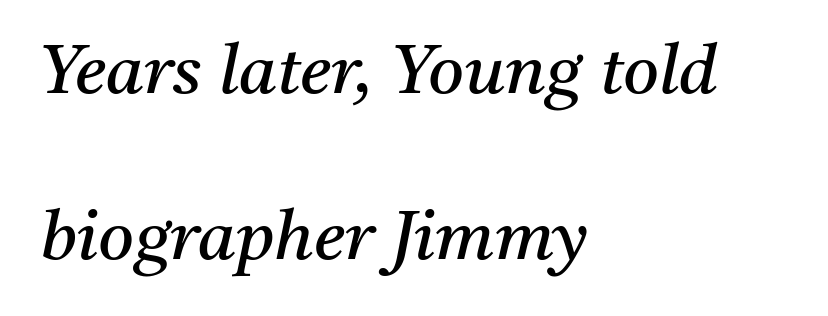
{"serif": "yes", "italic": "yes", "lean": "right", "slant_degrees": 11, "bold": "no", "weight": "regular", "width": "normal", "stroke_contrast": "medium", "x_height": "medium", "monospaced": "no", "underline": "no", "align": "left", "line_spacing": "loose", "line_spacing_ratio": 2.4, "letter_spacing": "normal", "letter_spacing_em": 0.0, "glyph_px": 69}
